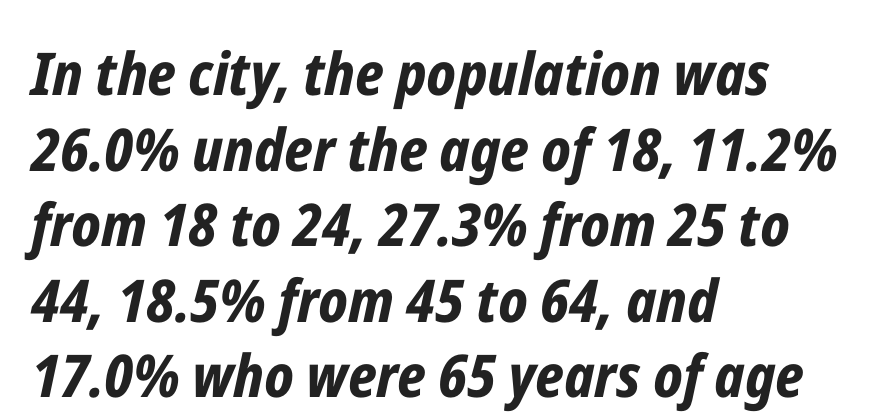
Is the letter spacing exaggerated? No — it looks like the ordinary default. Would a proofreader flag this as italicized? Yes. You could not count columns in this text — the font is proportionally spaced. The text block is weighted toward the left margin, trailing off unevenly rightward.
